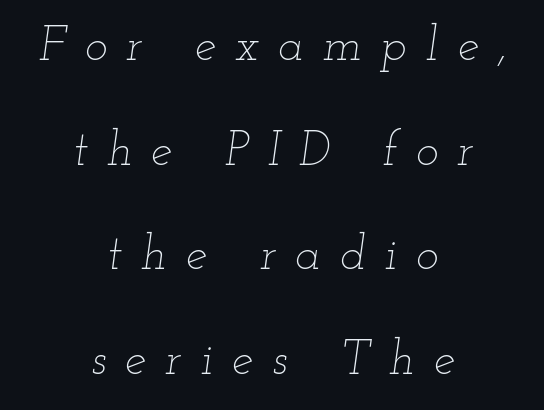
The image shows 48 px thin, wide type, italic (leaning right); set centered, loose line spacing (2.18x), unusually wide letter spacing (+0.4 em), not underlined; low stroke contrast and a small x-height.
